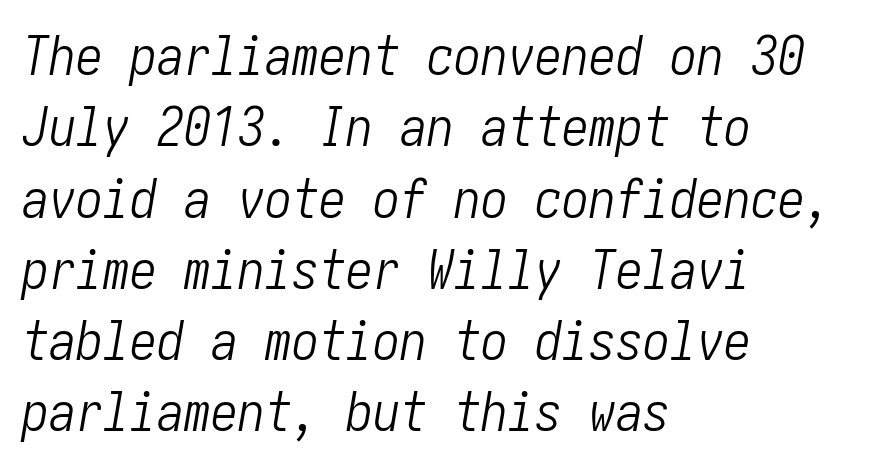
The paragraph has a hard left edge and a soft right edge. The foot of each line stays bare and open. No heavy texture on the line: the type isn't bold. The rows are spaced the way most documents space them.
